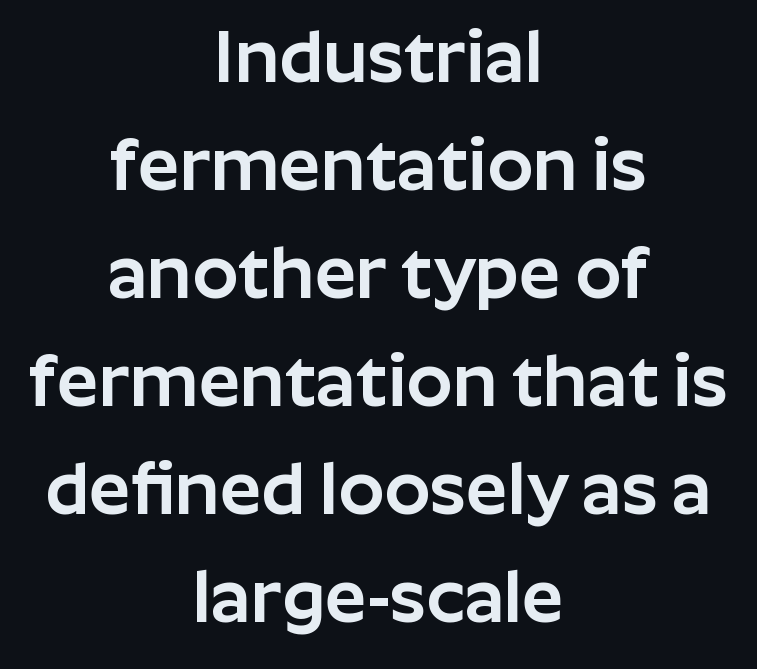
The image shows 73 px sans-serif type, upright; set centered, normal line spacing (1.48x), normal letter spacing, not underlined; low stroke contrast and a medium x-height.
